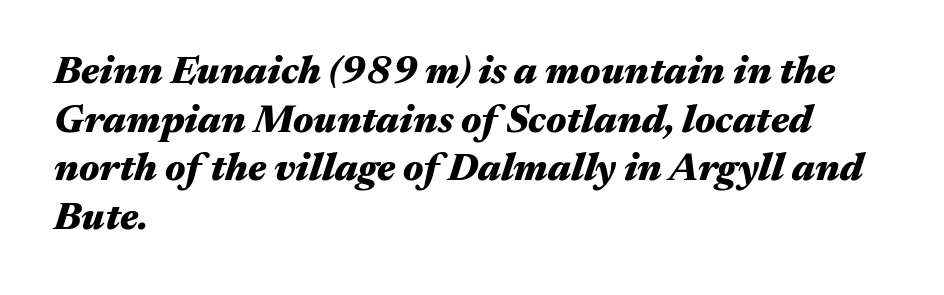
Varying glyph widths throughout — classic text-font behaviour. Alignment: flush left. Lines of text with bare space underneath. Default kerning and tracking; the words read as compact shapes. The rendering uses a moderate line-height, typical for paragraphs.
